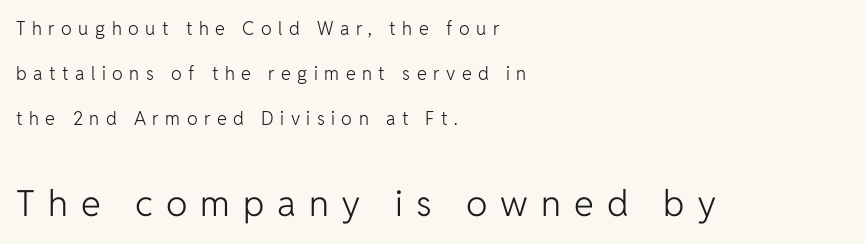
The image shows 36 px light sans-serif type, upright; set left-aligned, loose line spacing (2.49x), unusually wide letter spacing (+0.36 em), not underlined; the second (bottom) block is 2.0x larger; low stroke contrast and a medium x-height.
